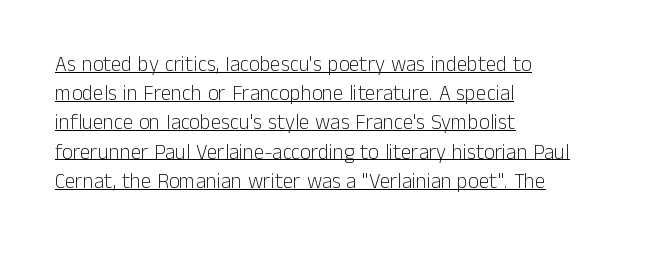
The image shows 21 px text type, upright; set left-aligned, normal line spacing (1.39x), normal letter spacing, underlined.
